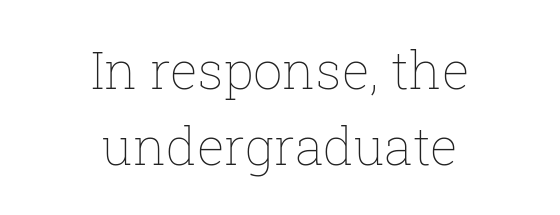
{"italic": "no", "bold": "no", "weight": "thin", "width": "normal", "stroke_contrast": "low", "x_height": "medium", "monospaced": "no", "underline": "no", "align": "center", "line_spacing": "normal", "line_spacing_ratio": 1.47, "letter_spacing": "normal", "letter_spacing_em": 0.0, "glyph_px": 52}
